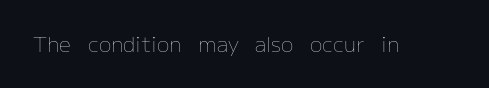
{"italic": "no", "bold": "no", "underline": "no", "letter_spacing": "normal", "letter_spacing_em": 0.0, "glyph_px": 21}
